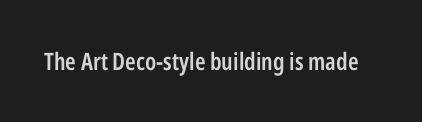
Quick note: underline off. Rendered with straight, roman letterforms. Each word holds together tightly as a unit, with standard inter-letter gaps. Slightly chunky letters — semibold, I'd say, not full bold.
